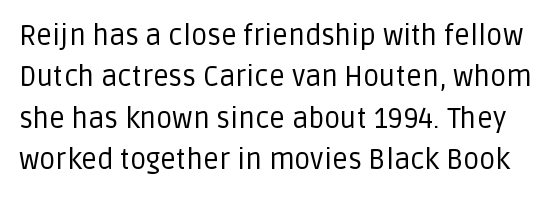
Unlike italic type, these characters show no tilt at all. Decoration check: the copy has no underline. What's the leading like? Ordinary, nothing unusual. A typesetter would call this proportional, since set widths differ per character. Spacing between characters is what you'd get straight out of the box.
